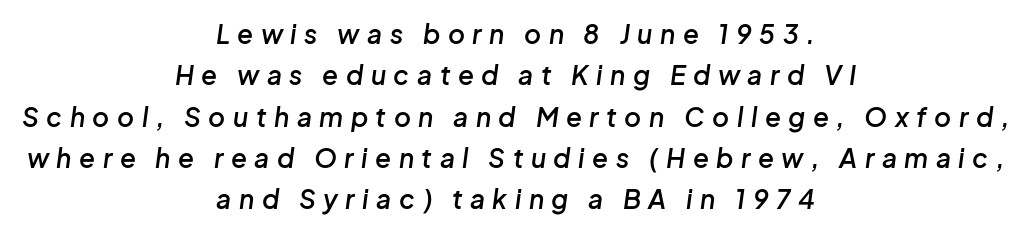
The image shows 26 px text type, italic (leaning right); set centered, normal line spacing (1.59x), unusually wide letter spacing (+0.29 em), not underlined.
